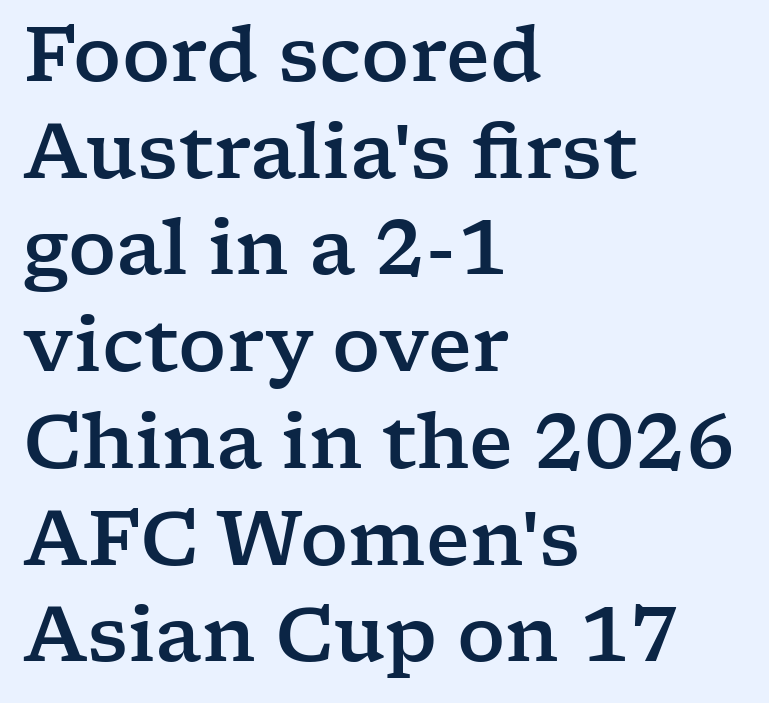
{"serif": "yes", "italic": "no", "width": "wide", "stroke_contrast": "low", "x_height": "medium", "monospaced": "no", "underline": "no", "align": "left", "line_spacing": "normal", "line_spacing_ratio": 1.29, "letter_spacing": "normal", "letter_spacing_em": 0.0, "glyph_px": 75}
